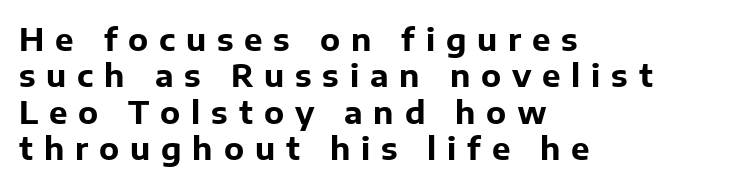
Q: Is the text bold? A: Yes.
Q: Is the text italic (slanted)? A: No, it is upright.
Q: Is the typeface a serif or a sans-serif typeface? A: Sans-serif.
Q: Is the text underlined? A: No.
Q: How is the paragraph aligned? A: Left-aligned.
Q: Is the spacing between letters normal or unusually wide? A: Unusually wide.
Q: Width (condensed, normal, or wide)? A: Normal.
Q: Stroke contrast? A: Low.
Q: x-height? A: Medium.
Q: Monospaced? A: No.
